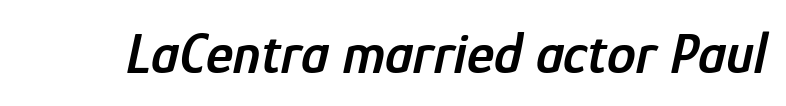
{"italic": "yes", "lean": "right", "slant_degrees": 12, "bold": "semi", "weight": "semibold", "width": "condensed", "stroke_contrast": "low", "x_height": "medium", "monospaced": "no", "underline": "no", "letter_spacing": "normal", "letter_spacing_em": 0.0, "glyph_px": 58}
